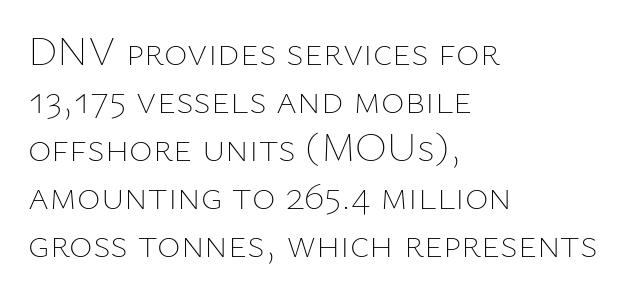
Counters stay open thanks to moderate or lighter strokes. Short note: letters normally spaced. Just letters on the line, the space beneath them empty. You could not count columns in this text — the font is proportionally spaced. The paragraph shown leans on its left margin.
